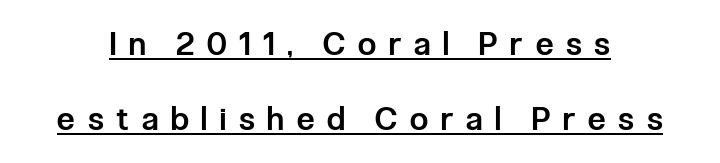
Q: Is the text bold? A: Semi-bold.
Q: Is the text italic (slanted)? A: No, it is upright.
Q: Is the typeface a serif or a sans-serif typeface? A: Sans-serif.
Q: Is the text underlined? A: Yes.
Q: Is the spacing between letters normal or unusually wide? A: Unusually wide.
Q: Is the spacing between lines tight, normal or loose? A: Loose.
Q: Width (condensed, normal, or wide)? A: Condensed.
Q: Stroke contrast? A: Low.
Q: x-height? A: Medium.
Q: Monospaced? A: No.
